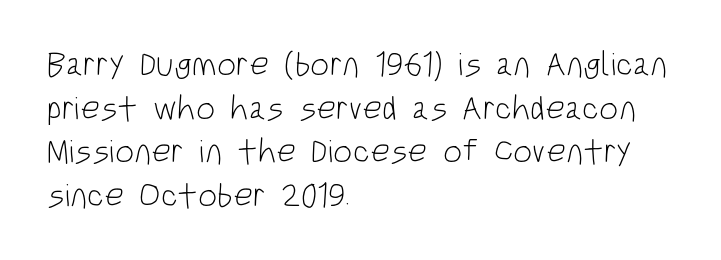
The image shows 34 px light, condensed sans-serif type, upright; set left-aligned, normal line spacing (1.28x), normal letter spacing, not underlined; low stroke contrast and a large x-height.
